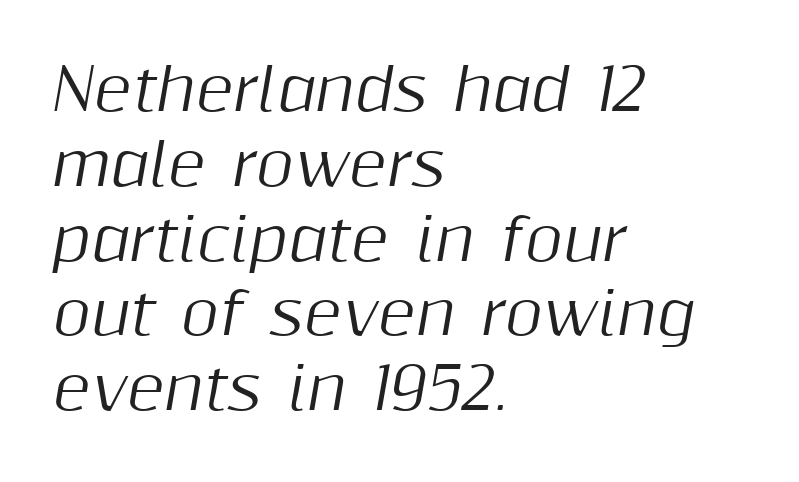
Q: Is the text italic (slanted)? A: Yes, it leans right by about 10 degrees.
Q: Is the text underlined? A: No.
Q: How is the paragraph aligned? A: Left-aligned.
Q: Is the spacing between letters normal or unusually wide? A: Normal.
Q: Is the spacing between lines tight, normal or loose? A: Normal.
Q: Width (condensed, normal, or wide)? A: Normal.
Q: Stroke contrast? A: Medium.
Q: x-height? A: Medium.
Q: Monospaced? A: No.
